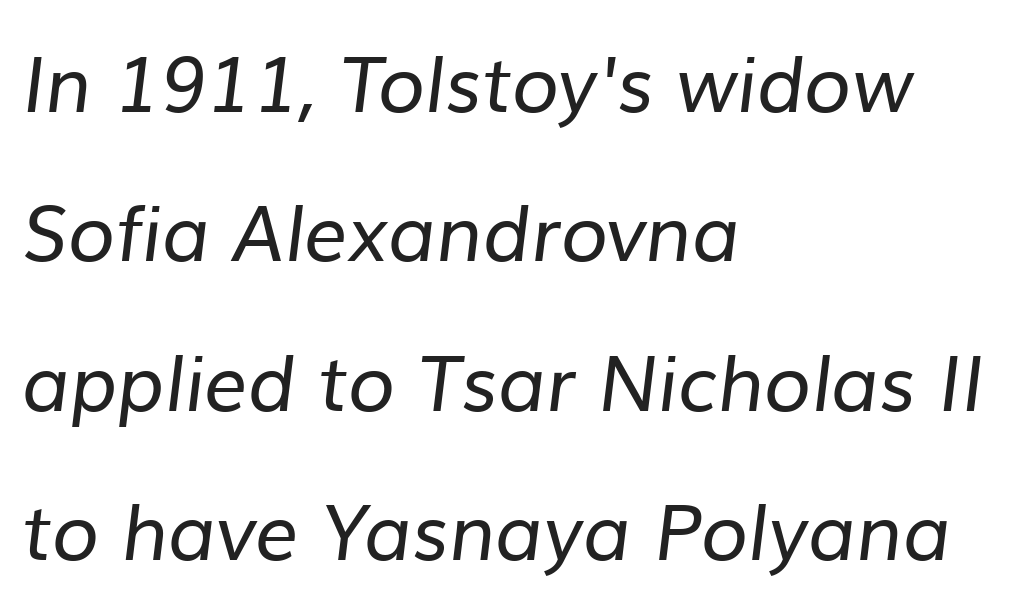
The image shows 77 px regular-weight sans-serif type; set left-aligned, loose line spacing (1.94x), normal letter spacing, not underlined; low stroke contrast and a medium x-height.
